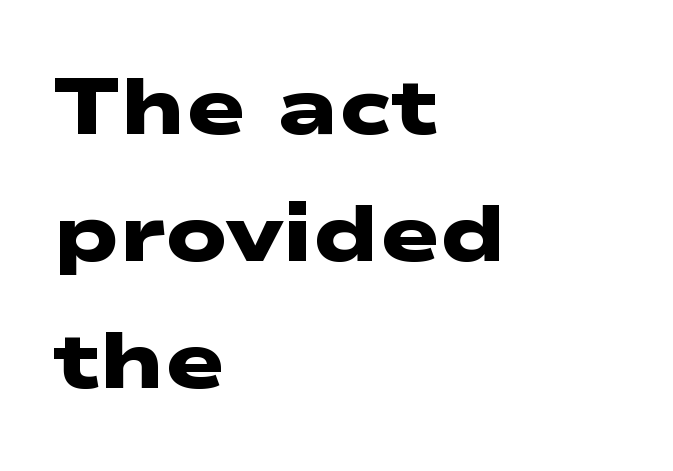
Q: Is the text bold? A: Yes.
Q: Is the typeface a serif or a sans-serif typeface? A: Sans-serif.
Q: Is the text underlined? A: No.
Q: How is the paragraph aligned? A: Left-aligned.
Q: Is the spacing between letters normal or unusually wide? A: Normal.
Q: Is the spacing between lines tight, normal or loose? A: Normal.
Q: Width (condensed, normal, or wide)? A: Wide.
Q: Stroke contrast? A: Low.
Q: x-height? A: Medium.
Q: Monospaced? A: No.
